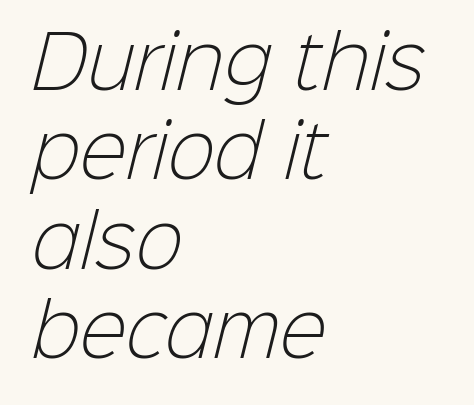
Q: Is the text bold? A: No.
Q: Is the typeface a serif or a sans-serif typeface? A: Sans-serif.
Q: Is the text underlined? A: No.
Q: How is the paragraph aligned? A: Left-aligned.
Q: Is the spacing between letters normal or unusually wide? A: Normal.
Q: Is the spacing between lines tight, normal or loose? A: Normal.
Q: Width (condensed, normal, or wide)? A: Normal.
Q: Stroke contrast? A: Low.
Q: x-height? A: Medium.
Q: Monospaced? A: No.
